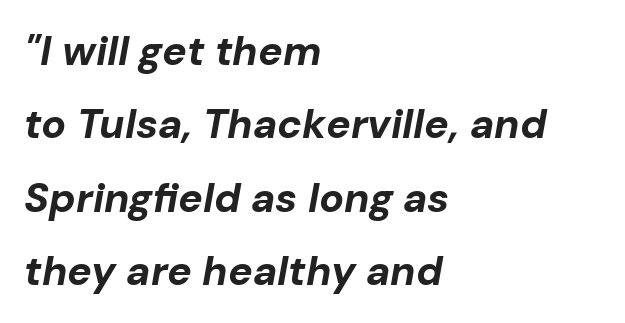
No extra tracking has been applied to these lines. Each letter keeps its own natural width here, so spacing adapts to shape. The specimen omits any rule beneath the text block's lines. Short and long lines alike share a common starting point at left.
